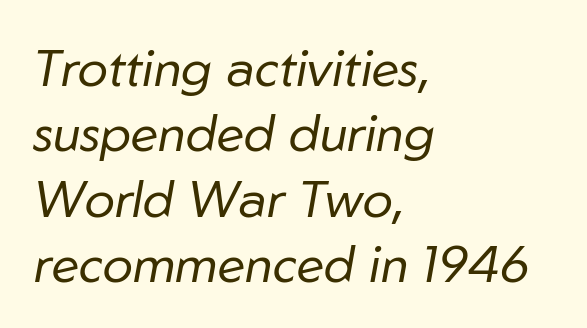
Compared with ordinary roman type, these characters are visibly tilted. These lines are rendered in a variable-pitch font. The passage shown has conventional tracking throughout. The strokes carry an ordinary text weight at most.
